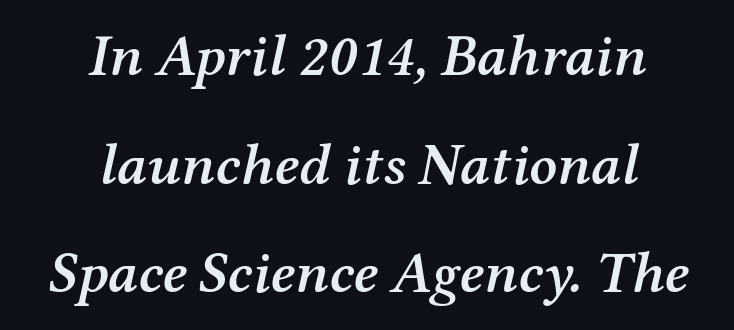
Proportional: the letters do not fall into vertical columns. These lines stack symmetrically, like a column narrowing and widening about its center. Serifs: yes, visible at the terminals of the letterforms. Nothing unusual about the tracking: characters are spaced as the font intends. Letters rest on an invisible, unmarked baseline. Is the type bold? Partly — it's a semibold, heavier than regular but not fully bold.
